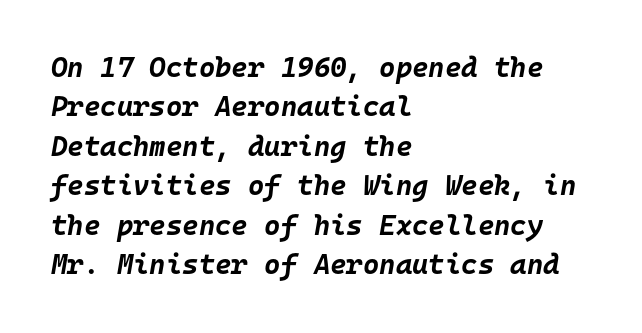
Q: Is the text bold? A: Yes.
Q: Is the text italic (slanted)? A: Yes, it leans right by about 10 degrees.
Q: Is the text underlined? A: No.
Q: How is the paragraph aligned? A: Left-aligned.
Q: Is the spacing between letters normal or unusually wide? A: Normal.
Q: Is the spacing between lines tight, normal or loose? A: Normal.
Q: Width (condensed, normal, or wide)? A: Normal.
Q: Stroke contrast? A: Low.
Q: x-height? A: Large.
Q: Monospaced? A: Yes.
